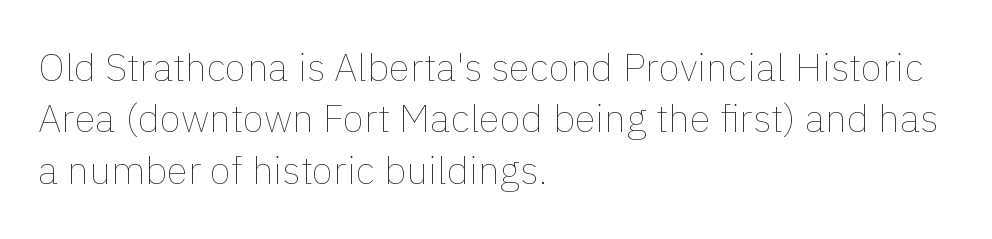
{"italic": "no", "bold": "no", "weight": "thin", "width": "normal", "stroke_contrast": "low", "x_height": "medium", "monospaced": "no", "underline": "no", "align": "left", "line_spacing": "normal", "line_spacing_ratio": 1.32, "letter_spacing": "normal", "letter_spacing_em": 0.0, "glyph_px": 39}
